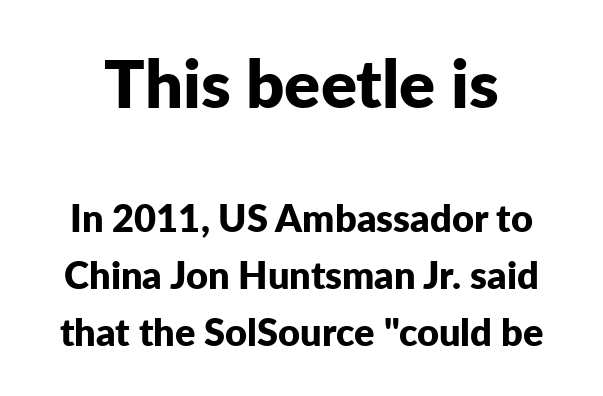
Q: Is the text bold? A: Yes.
Q: Is the text italic (slanted)? A: No, it is upright.
Q: Is the typeface a serif or a sans-serif typeface? A: Sans-serif.
Q: Is the text underlined? A: No.
Q: Is the spacing between letters normal or unusually wide? A: Normal.
Q: Is the spacing between lines tight, normal or loose? A: Normal.
Q: Which block of text is set in a larger size, the first (top) or the second (bottom)? A: The first (top) one.
Q: Width (condensed, normal, or wide)? A: Normal.
Q: Stroke contrast? A: Low.
Q: x-height? A: Medium.
Q: Monospaced? A: No.
